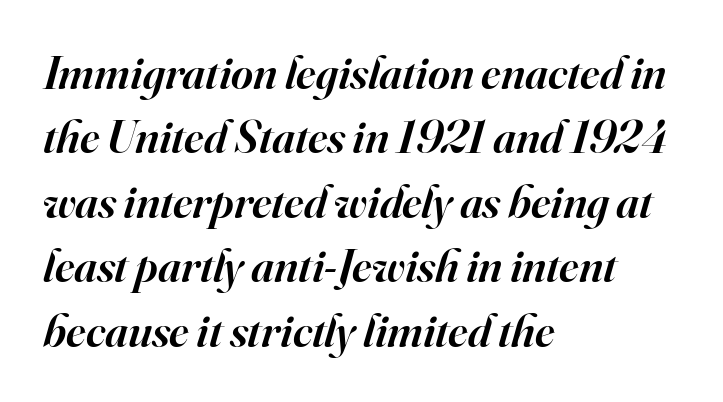
The image shows 47 px semibold serif type, italic (leaning right); set left-aligned, normal line spacing (1.37x), normal letter spacing, not underlined; high stroke contrast and a small x-height.
